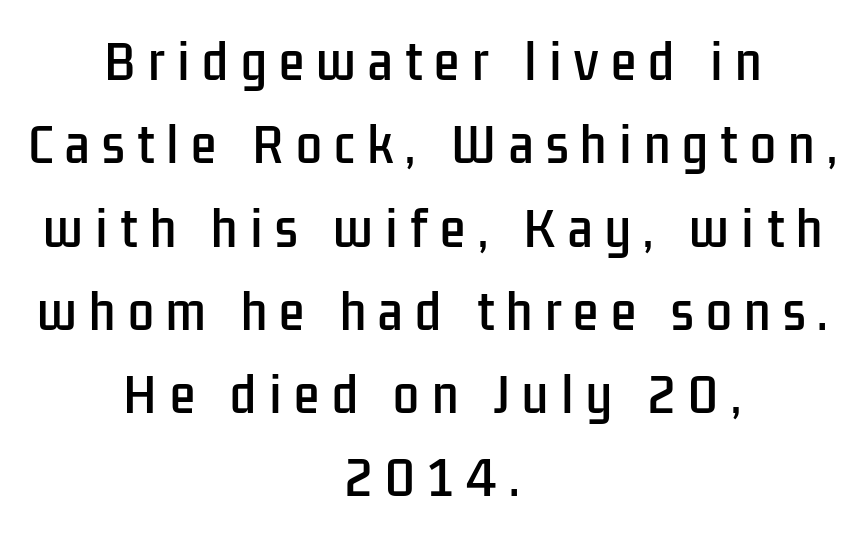
The image shows 46 px condensed sans-serif type, upright; set centered, line spacing 1.81x, unusually wide letter spacing (+0.27 em), not underlined; low stroke contrast and a medium x-height.
